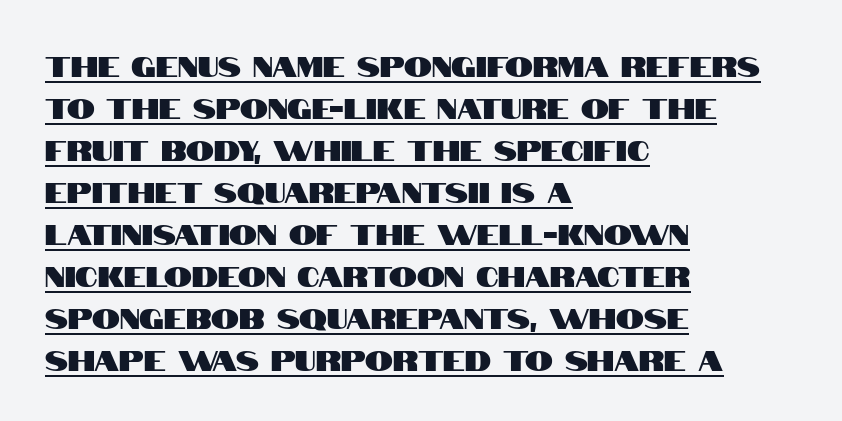
Q: Is the text italic (slanted)? A: No, it is upright.
Q: Is the typeface a serif or a sans-serif typeface? A: Sans-serif.
Q: Is the text underlined? A: Yes.
Q: How is the paragraph aligned? A: Left-aligned.
Q: Is the spacing between letters normal or unusually wide? A: Normal.
Q: Is the spacing between lines tight, normal or loose? A: Normal.
Q: Width (condensed, normal, or wide)? A: Condensed.
Q: Stroke contrast? A: High.
Q: x-height? A: Large.
Q: Monospaced? A: No.
